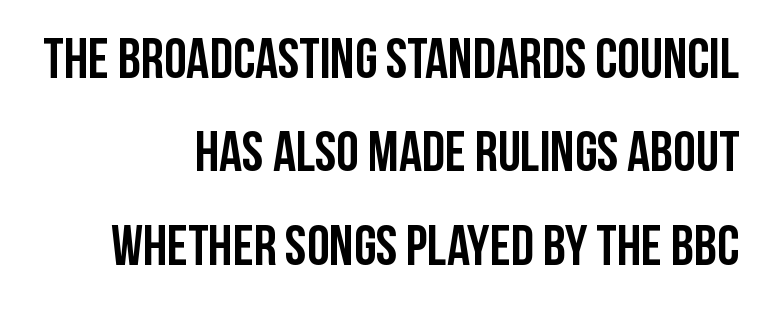
{"serif": "no", "italic": "no", "bold": "yes", "weight": "semibold", "width": "condensed", "stroke_contrast": "low", "x_height": "large", "monospaced": "no", "underline": "no", "align": "right", "line_spacing": "normal", "line_spacing_ratio": 1.64, "letter_spacing": "normal", "letter_spacing_em": 0.0, "glyph_px": 57}
